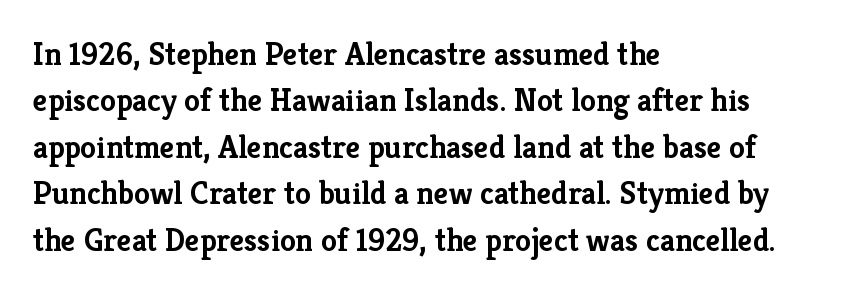
The image shows 32 px semibold serif type, upright; set left-aligned, normal line spacing (1.45x), normal letter spacing, not underlined; low stroke contrast and a medium x-height.
